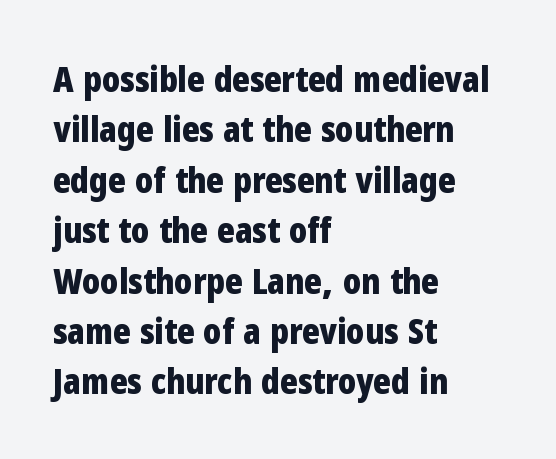
Rows of type keep a routine distance in the vertical direction. A typesetter would call this zero additional tracking. Characters remain perfectly vertical along every line. No feet cap the strokes, marking this as sans-serif type. The string is rendered with underlining switched off. The face used here is proportionally spaced, like ordinary book or web type.
